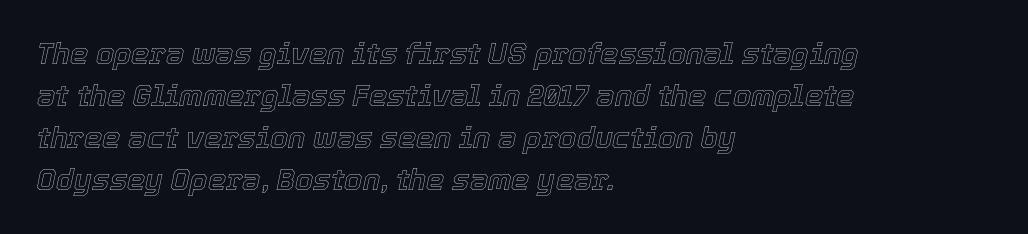
Q: Is the text italic (slanted)? A: Yes, it leans right by about 12 degrees.
Q: Is the text underlined? A: No.
Q: How is the paragraph aligned? A: Left-aligned.
Q: Is the spacing between letters normal or unusually wide? A: Normal.
Q: Is the spacing between lines tight, normal or loose? A: Normal.
Q: Width (condensed, normal, or wide)? A: Normal.
Q: x-height? A: Medium.
Q: Monospaced? A: No.
